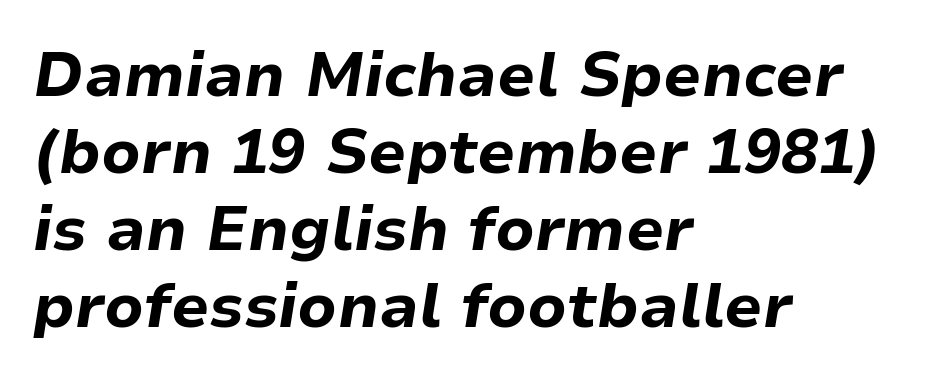
Q: Is the text bold? A: Yes.
Q: Is the text italic (slanted)? A: Yes, it leans right by about 9 degrees.
Q: Is the text underlined? A: No.
Q: How is the paragraph aligned? A: Left-aligned.
Q: Is the spacing between letters normal or unusually wide? A: Normal.
Q: Width (condensed, normal, or wide)? A: Normal.
Q: Stroke contrast? A: Low.
Q: x-height? A: Medium.
Q: Monospaced? A: No.
